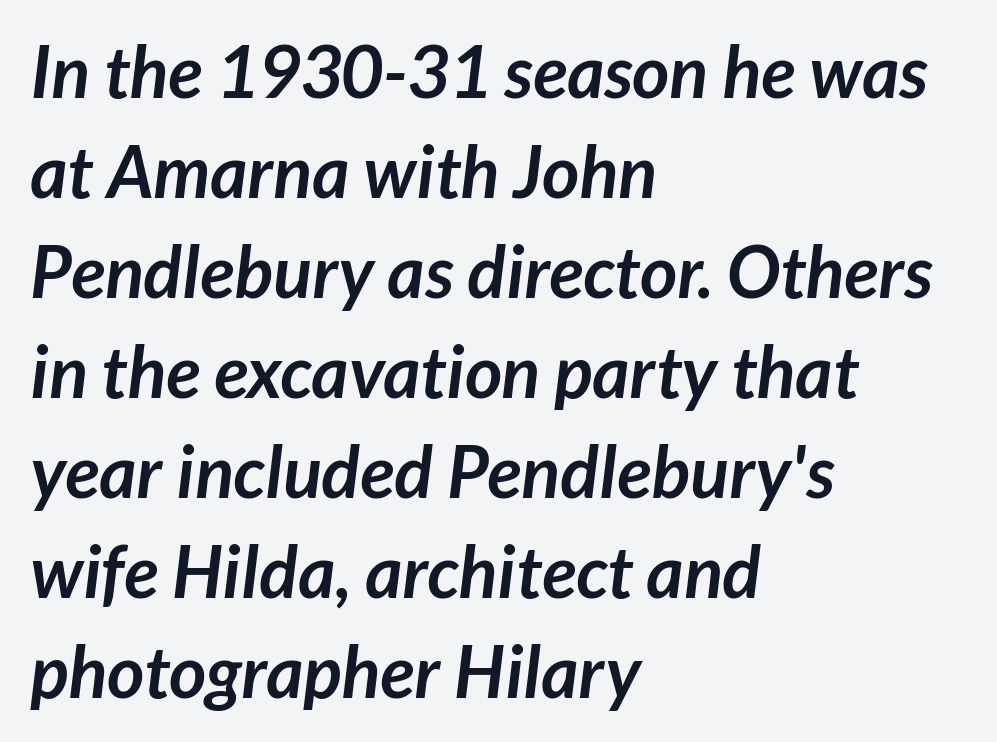
{"serif": "no", "bold": "yes", "weight": "semibold", "width": "normal", "stroke_contrast": "low", "x_height": "medium", "monospaced": "no", "underline": "no", "align": "left", "line_spacing": "normal", "line_spacing_ratio": 1.39, "letter_spacing": "normal", "letter_spacing_em": 0.0, "glyph_px": 72}
